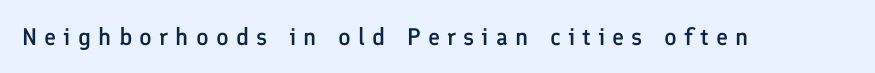
The image shows 24 px text type, upright; set unusually wide letter spacing (+0.3 em), not underlined.
